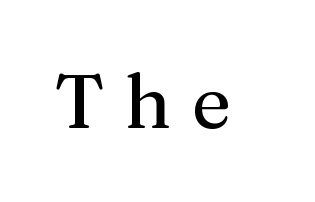
Tracking here is generous; glyphs stand well apart from one another. A typesetter would mark this as roman, not italic. Heaviness? Minimal to ordinary, like unemphasized prose. Here the designer chose a conventional face with non-uniform glyph widths. Just letters on the line, the space beneath them empty.
